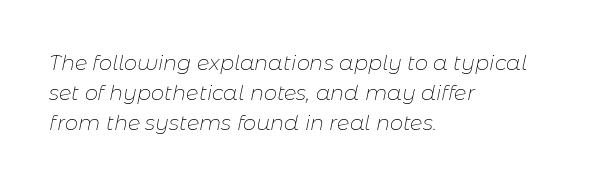
No word sits above an underline. One glance says typical: line gaps are just what's usual. The font is comparable to plain body text, perhaps lighter. Does the copy run flush right? No — it runs flush left. What stands out about the letter spacing? Nothing — it is the standard amount.
